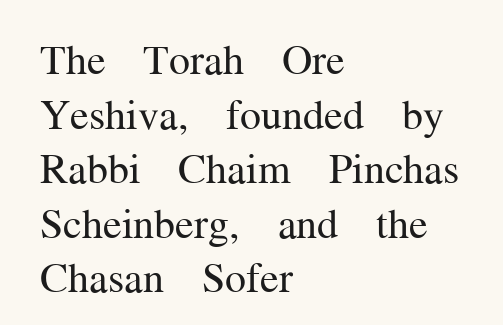
Q: Is the text bold? A: No.
Q: Is the text italic (slanted)? A: No, it is upright.
Q: Is the typeface a serif or a sans-serif typeface? A: Serif.
Q: Is the text underlined? A: No.
Q: How is the paragraph aligned? A: Left-aligned.
Q: Is the spacing between letters normal or unusually wide? A: Normal.
Q: Is the spacing between lines tight, normal or loose? A: Normal.
Q: Width (condensed, normal, or wide)? A: Normal.
Q: Stroke contrast? A: Medium.
Q: x-height? A: Medium.
Q: Monospaced? A: No.
